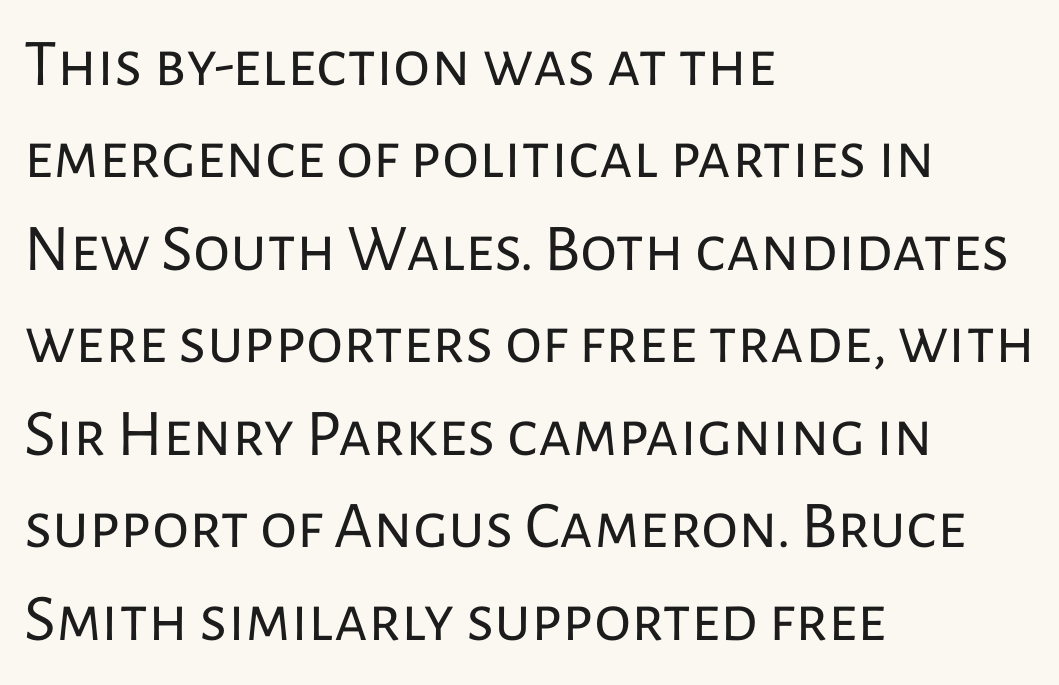
{"serif": "no", "italic": "no", "bold": "no", "weight": "regular", "width": "normal", "stroke_contrast": "low", "x_height": "medium", "monospaced": "no", "underline": "no", "align": "left", "line_spacing": "normal", "line_spacing_ratio": 1.38, "letter_spacing": "normal", "letter_spacing_em": 0.0, "glyph_px": 67}
